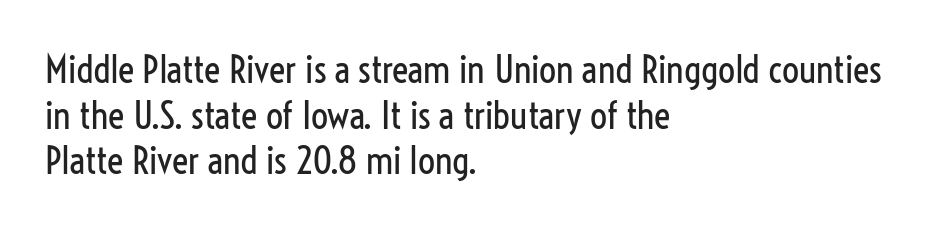
Q: Is the text bold? A: No.
Q: Is the text italic (slanted)? A: No, it is upright.
Q: Is the typeface a serif or a sans-serif typeface? A: Sans-serif.
Q: Is the text underlined? A: No.
Q: How is the paragraph aligned? A: Left-aligned.
Q: Is the spacing between letters normal or unusually wide? A: Normal.
Q: Width (condensed, normal, or wide)? A: Condensed.
Q: Stroke contrast? A: Low.
Q: x-height? A: Medium.
Q: Monospaced? A: No.
